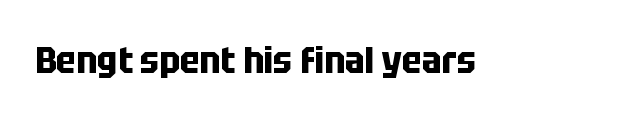
The letters advance in unequal steps, a hallmark of proportional type. Bare-footed words on every line. This is heavy type, rendered in bold. This is roman type, the default non-slanted kind. Serif or sans? Sans — the stroke terminals are bare.
